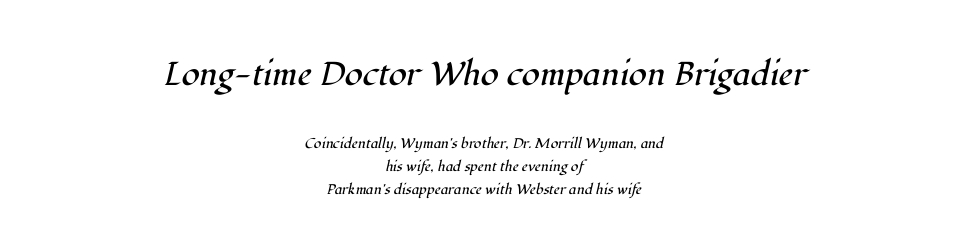
The image shows 33 px regular-weight serif type, italic (leaning right); set centered, normal line spacing (1.67x), normal letter spacing, not underlined; the first (top) block is 2.36x larger; high stroke contrast and a medium x-height.
